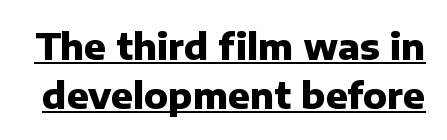
Q: Is the text bold? A: Yes.
Q: Is the text italic (slanted)? A: No, it is upright.
Q: Is the typeface a serif or a sans-serif typeface? A: Sans-serif.
Q: Is the text underlined? A: Yes.
Q: Is the spacing between letters normal or unusually wide? A: Normal.
Q: Is the spacing between lines tight, normal or loose? A: Normal.
Q: Width (condensed, normal, or wide)? A: Normal.
Q: Stroke contrast? A: Low.
Q: x-height? A: Medium.
Q: Monospaced? A: No.
